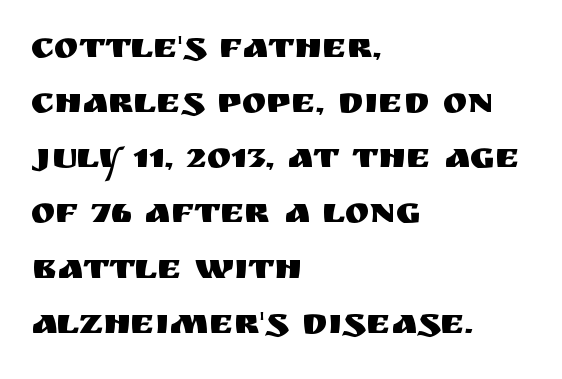
Q: Is the text italic (slanted)? A: No, it is upright.
Q: Is the typeface a serif or a sans-serif typeface? A: Sans-serif.
Q: Is the text underlined? A: No.
Q: How is the paragraph aligned? A: Left-aligned.
Q: Is the spacing between letters normal or unusually wide? A: Normal.
Q: Is the spacing between lines tight, normal or loose? A: Normal.
Q: Width (condensed, normal, or wide)? A: Normal.
Q: Stroke contrast? A: Medium.
Q: x-height? A: Large.
Q: Monospaced? A: No.
